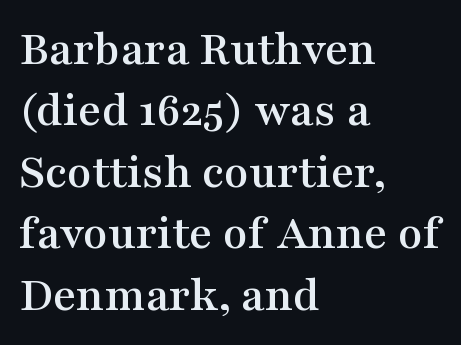
The image shows 50 px wide serif type, upright; set left-aligned, line spacing 1.23x, normal letter spacing, not underlined; medium stroke contrast and a medium x-height.
